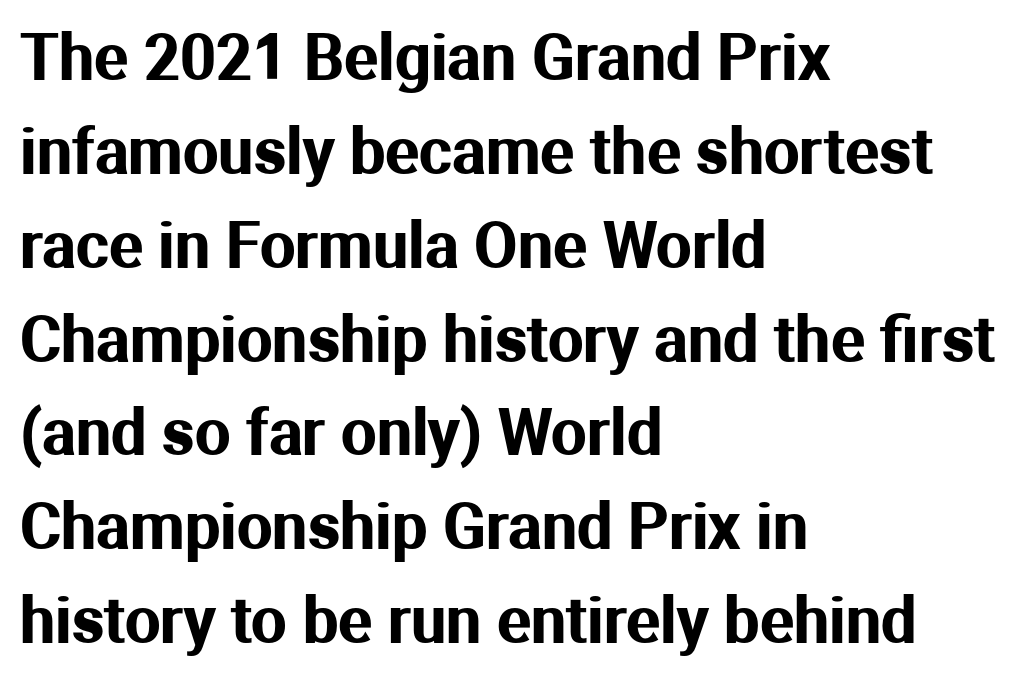
The image shows 63 px sans-serif type, upright; set left-aligned, normal line spacing (1.49x), normal letter spacing, not underlined; medium stroke contrast and a medium x-height.
